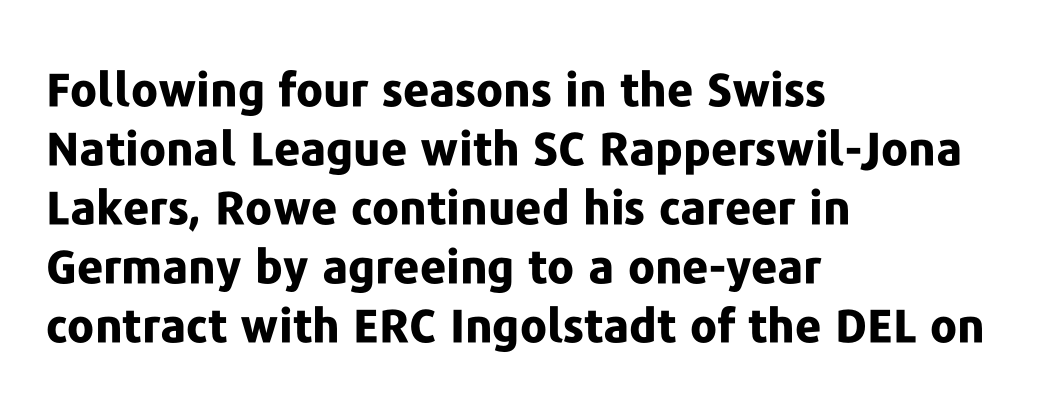
{"serif": "no", "italic": "no", "bold": "yes", "weight": "bold", "width": "normal", "stroke_contrast": "low", "x_height": "medium", "monospaced": "no", "underline": "no", "align": "left", "line_spacing": "normal", "line_spacing_ratio": 1.28, "letter_spacing": "normal", "letter_spacing_em": 0.0, "glyph_px": 46}
